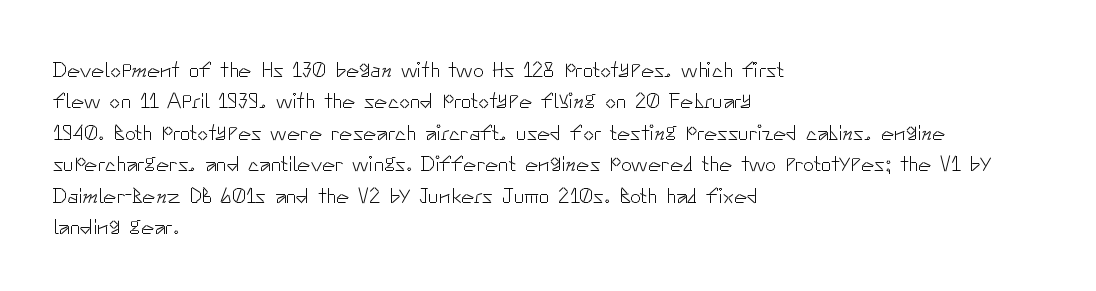
The image shows 22 px text type, upright; set left-aligned, normal line spacing (1.43x), normal letter spacing, not underlined.
